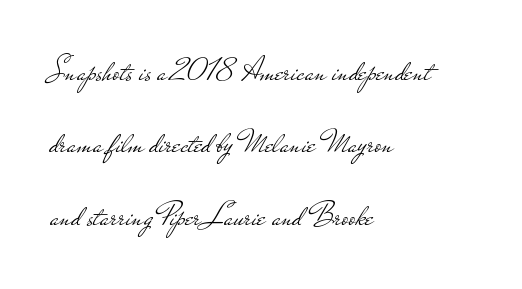
Q: Is the text bold? A: No.
Q: Is the text italic (slanted)? A: Yes.
Q: Is the typeface a serif or a sans-serif typeface? A: Sans-serif.
Q: Is the text underlined? A: No.
Q: How is the paragraph aligned? A: Left-aligned.
Q: Is the spacing between letters normal or unusually wide? A: Normal.
Q: Is the spacing between lines tight, normal or loose? A: Loose.
Q: Width (condensed, normal, or wide)? A: Wide.
Q: Stroke contrast? A: Low.
Q: x-height? A: Small.
Q: Monospaced? A: No.
